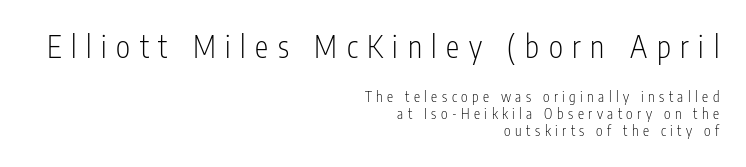
{"serif": "no", "italic": "no", "bold": "no", "weight": "light", "width": "condensed", "stroke_contrast": "low", "x_height": "medium", "monospaced": "no", "underline": "no", "align": "right", "line_spacing_ratio": 1.2, "letter_spacing": "wide", "letter_spacing_em": 0.32, "larger_block": "first", "size_ratio": 2.14, "glyph_px": 30}
